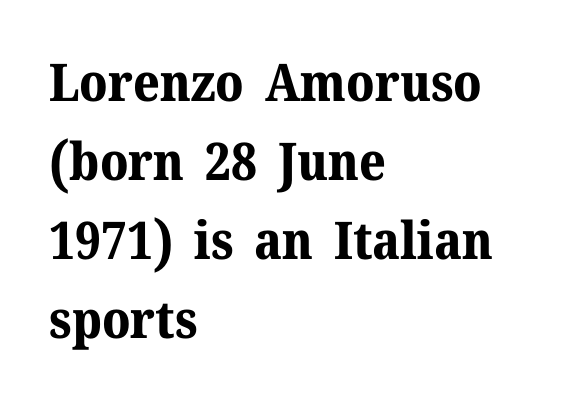
The image shows 52 px bold serif type, upright; set left-aligned, normal line spacing (1.52x), normal letter spacing, not underlined; medium stroke contrast and a medium x-height.
